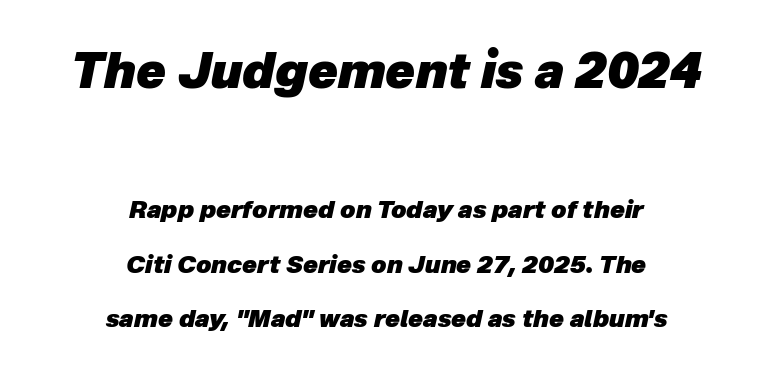
Q: Is the text bold? A: Yes.
Q: Is the text italic (slanted)? A: Yes, it leans right by about 12 degrees.
Q: Is the text underlined? A: No.
Q: How is the paragraph aligned? A: Centered.
Q: Is the spacing between letters normal or unusually wide? A: Normal.
Q: Is the spacing between lines tight, normal or loose? A: Loose.
Q: Which block of text is set in a larger size, the first (top) or the second (bottom)? A: The first (top) one.
Q: Width (condensed, normal, or wide)? A: Normal.
Q: Stroke contrast? A: Low.
Q: x-height? A: Medium.
Q: Monospaced? A: No.
